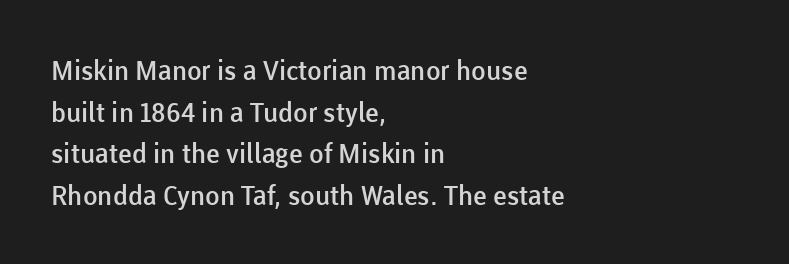
The foot of each line stays bare and open. Teacher's note: observe the even left margin — that is flush-left alignment. Summary of vertical rhythm: regular, with standard interline spacing. The typesetting leans somewhat heavy: a semibold. The lettering stays uniformly vertical, giving the passage a roman look.
